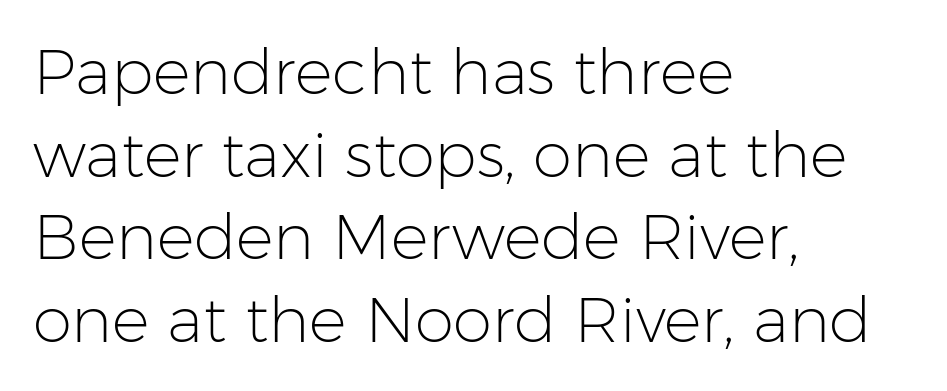
{"serif": "no", "italic": "no", "bold": "no", "weight": "light", "width": "normal", "stroke_contrast": "low", "x_height": "medium", "monospaced": "no", "underline": "no", "align": "left", "line_spacing": "normal", "line_spacing_ratio": 1.31, "letter_spacing": "normal", "letter_spacing_em": 0.0, "glyph_px": 63}
